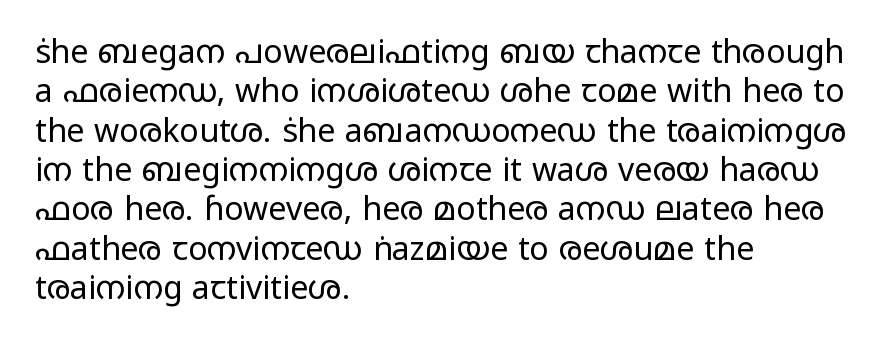
{"serif": "no", "italic": "no", "bold": "no", "weight": "regular", "width": "wide", "stroke_contrast": "low", "x_height": "medium", "monospaced": "no", "underline": "no", "align": "left", "line_spacing_ratio": 1.23, "letter_spacing": "normal", "letter_spacing_em": 0.0, "glyph_px": 32}
